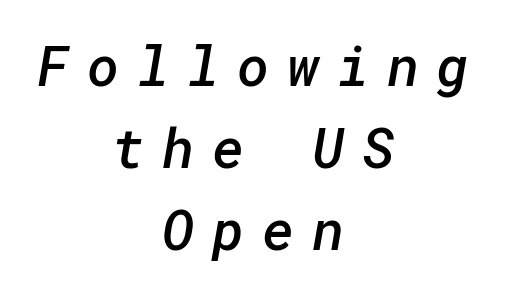
The text was rendered using a sans face with plain stroke endings. Loose tracking; the words dissolve into strings of separated letters. One-word summary of the alignment: center. Bold? Not quite — semibold, heavier than regular but stopping short. Glance below the letters and you will spot only blank space. The block of text has a typical density, with ordinary space between rows.
